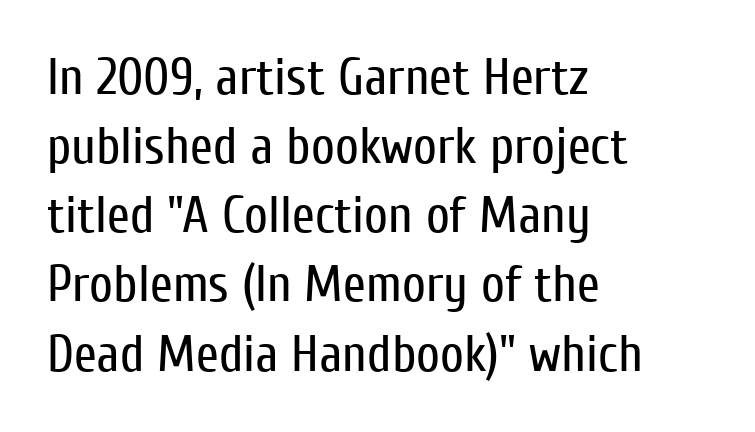
A roman cut, with each character standing at attention. Summary of vertical rhythm: regular, with standard interline spacing. The area under the type is left untouched. Stroke thickness stays within the range of a standard reading face or lighter.
